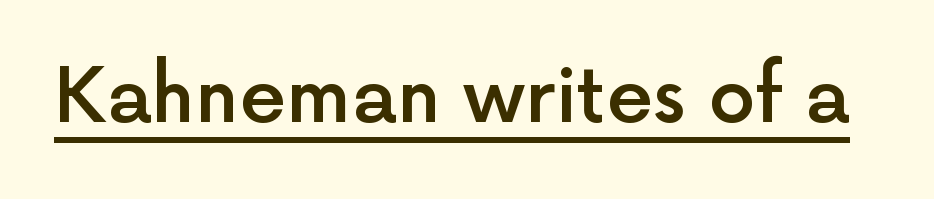
{"serif": "no", "italic": "no", "bold": "semi", "weight": "semibold", "width": "normal", "x_height": "medium", "monospaced": "no", "underline": "yes", "letter_spacing": "normal", "letter_spacing_em": 0.0, "glyph_px": 75}
